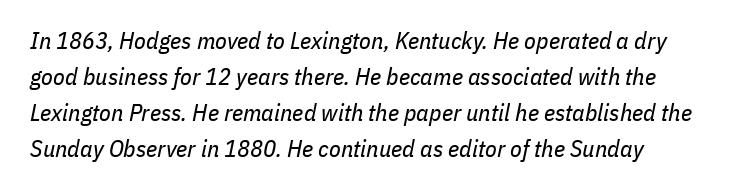
{"italic": "yes", "lean": "right", "slant_degrees": 11, "bold": "no", "underline": "no", "align": "left", "line_spacing": "normal", "line_spacing_ratio": 1.5, "letter_spacing": "normal", "letter_spacing_em": 0.0, "glyph_px": 24}
